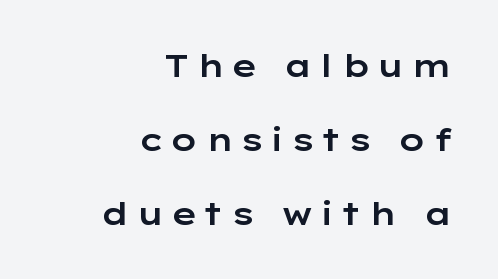
The image shows 32 px wide sans-serif type, upright; set right-aligned, loose line spacing (2.32x), not underlined; low stroke contrast and a medium x-height.
